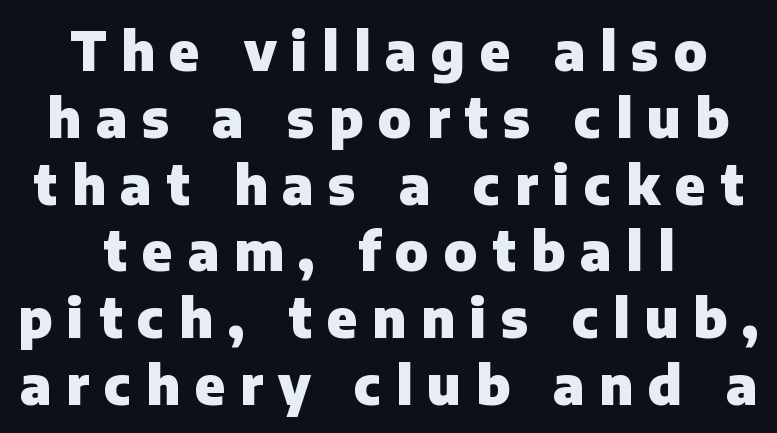
{"serif": "no", "italic": "no", "bold": "yes", "weight": "heavy", "width": "normal", "stroke_contrast": "low", "x_height": "medium", "monospaced": "no", "underline": "no", "align": "center", "line_spacing": "normal", "line_spacing_ratio": 1.26, "letter_spacing": "wide", "letter_spacing_em": 0.28, "glyph_px": 53}
